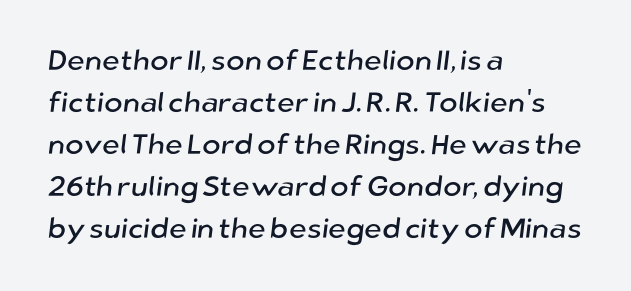
The image shows 28 px sans-serif type; set left-aligned, normal line spacing (1.5x), normal letter spacing, not underlined; low stroke contrast and a medium x-height.
